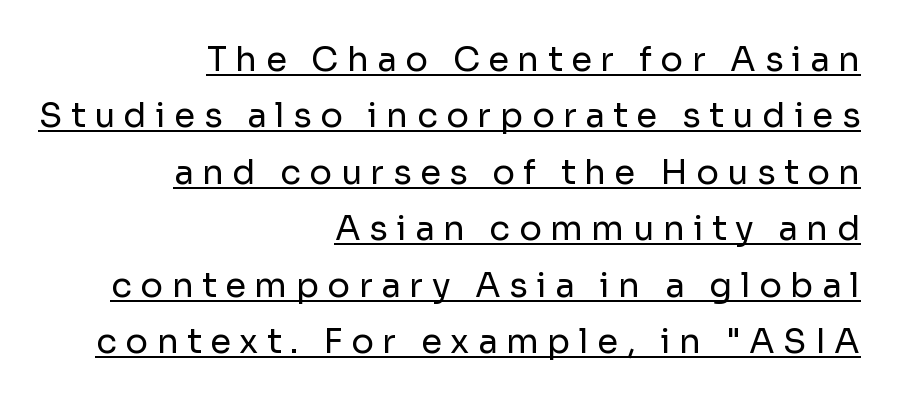
The lettering holds an erect, upright posture throughout. This rendering uses right alignment, leaving the left contour irregular. What decoration does the sample have? An underline. Classification — sans serif. Successive baselines arrive at the customary interval.
